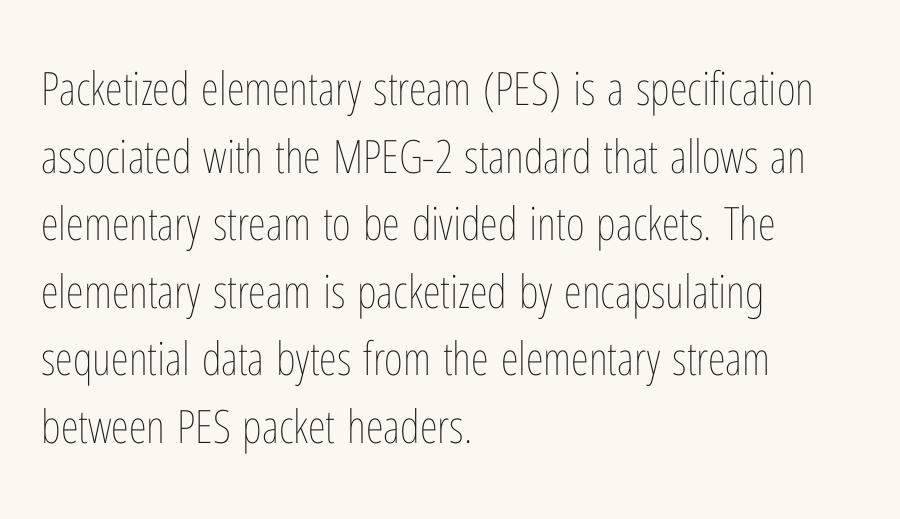
Caption: multi-line text, flush left, ragged right. The rendering keeps characters at their native spacing. Compared with a typical body face, this is equally light or lighter still. Note the varied advance widths — an 'i' is clearly narrower than an 'm'. The block of text has a typical density, with ordinary space between rows. No word sits above an underline.
